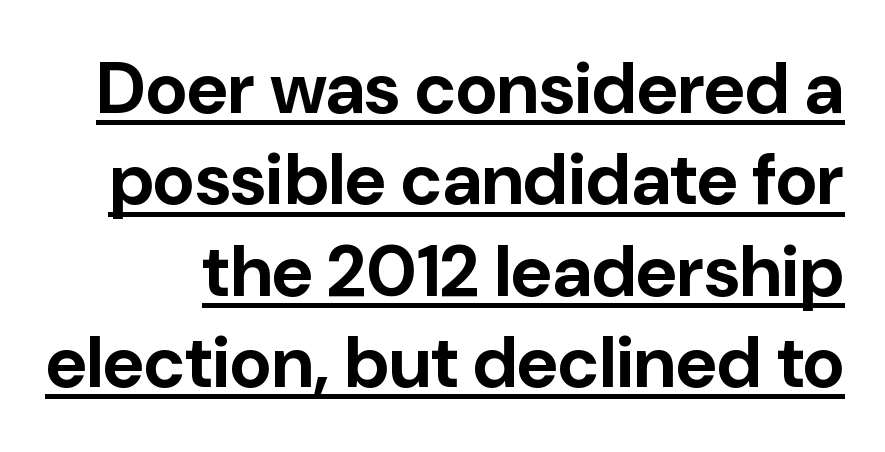
The image shows 72 px bold sans-serif type, upright; set normal line spacing (1.27x), normal letter spacing, underlined; low stroke contrast and a medium x-height.
